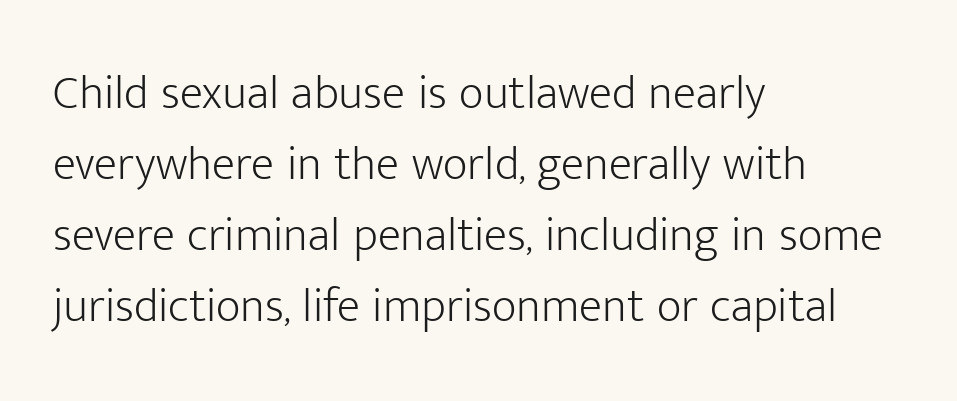
The image shows 48 px light sans-serif type, upright; set left-aligned, normal line spacing (1.48x), normal letter spacing, not underlined; low stroke contrast and a medium x-height.
